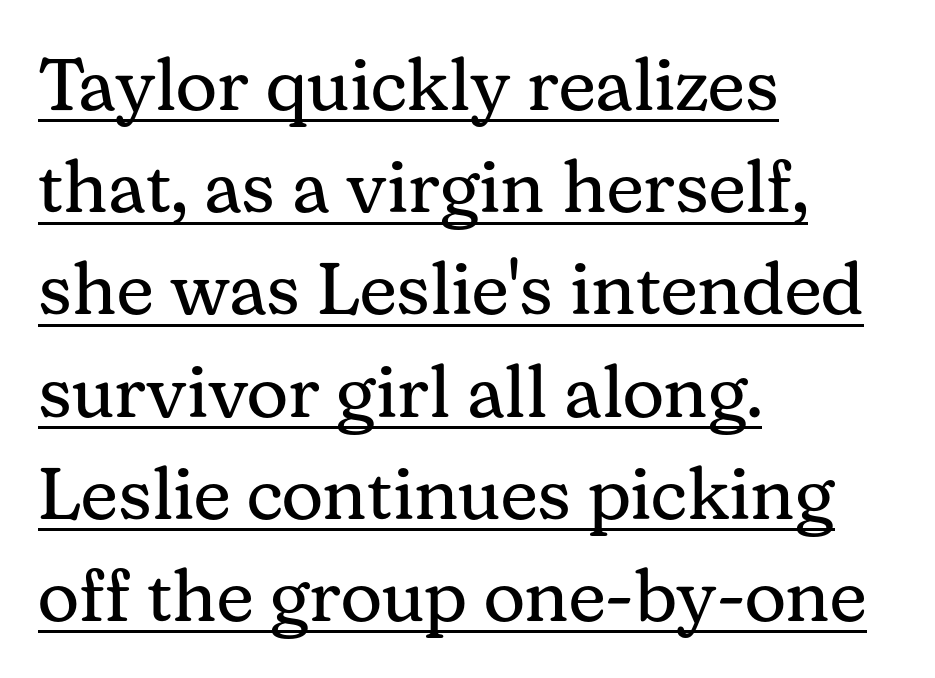
Q: Is the text bold? A: No.
Q: Is the text italic (slanted)? A: No, it is upright.
Q: Is the typeface a serif or a sans-serif typeface? A: Serif.
Q: Is the text underlined? A: Yes.
Q: How is the paragraph aligned? A: Left-aligned.
Q: Is the spacing between letters normal or unusually wide? A: Normal.
Q: Is the spacing between lines tight, normal or loose? A: Normal.
Q: Width (condensed, normal, or wide)? A: Normal.
Q: Stroke contrast? A: Medium.
Q: x-height? A: Medium.
Q: Monospaced? A: No.
